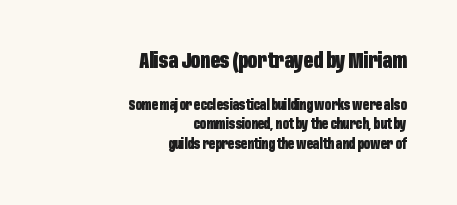
The letters sit at their default tracking, neither squeezed nor spread. Block one is the big one; block two sits smaller underneath. Every stem runs plumb, perpendicular to the baseline. The compositor pushed each line to the right boundary.
